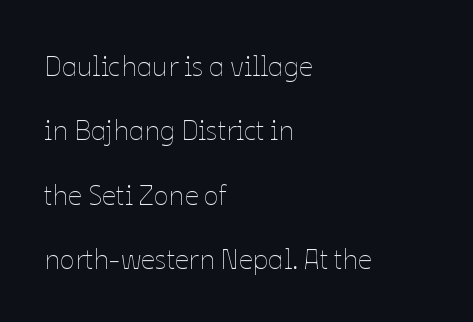
Q: Is the text bold? A: No.
Q: Is the text italic (slanted)? A: No, it is upright.
Q: Is the text underlined? A: No.
Q: How is the paragraph aligned? A: Left-aligned.
Q: Is the spacing between letters normal or unusually wide? A: Normal.
Q: Is the spacing between lines tight, normal or loose? A: Loose.
Q: Width (condensed, normal, or wide)? A: Normal.
Q: Stroke contrast? A: Low.
Q: x-height? A: Medium.
Q: Monospaced? A: No.
